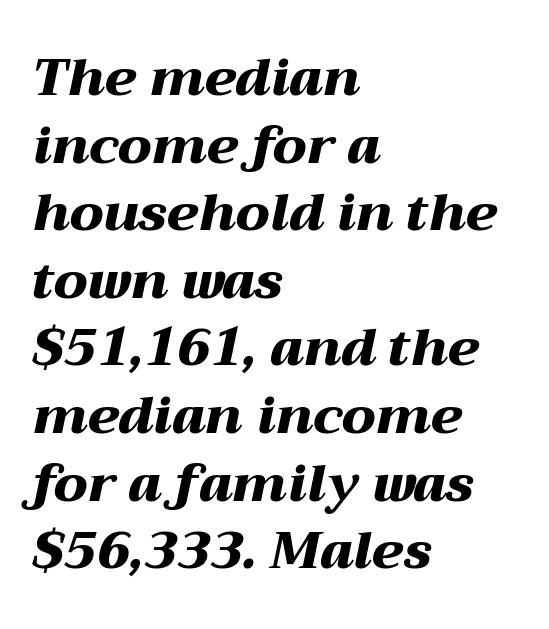
The image shows 52 px heavy, wide type, italic (leaning right); set left-aligned, normal line spacing (1.3x), normal letter spacing, not underlined; medium stroke contrast and a medium x-height.
